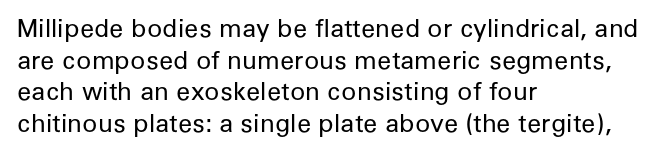
The image shows 25 px text type, upright; set left-aligned, normal line spacing (1.27x), normal letter spacing, not underlined.
